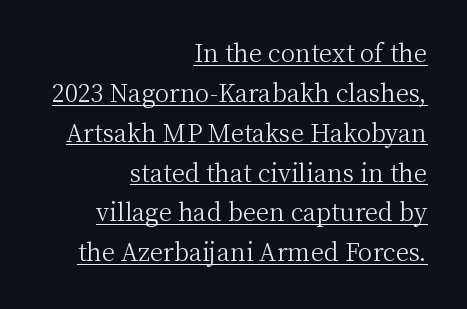
{"italic": "no", "bold": "no", "underline": "yes", "align": "right", "line_spacing": "normal", "line_spacing_ratio": 1.66, "letter_spacing": "normal", "letter_spacing_em": 0.0, "glyph_px": 24}
